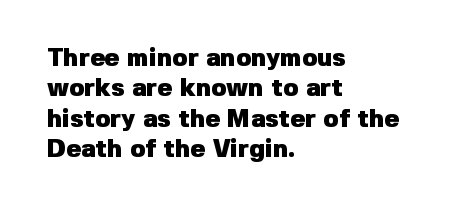
The image shows 25 px bold type, upright; set left-aligned, line spacing 1.22x, normal letter spacing, not underlined.
